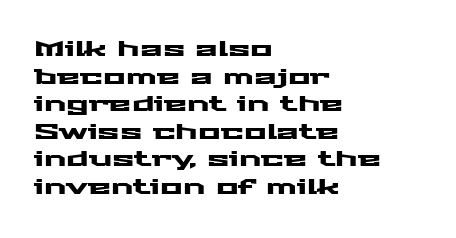
{"italic": "no", "underline": "no", "align": "left", "line_spacing": "normal", "line_spacing_ratio": 1.31, "letter_spacing": "normal", "letter_spacing_em": 0.0, "glyph_px": 21}
